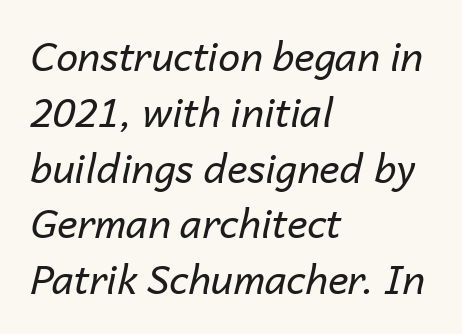
The area under the type is left untouched. Look at the tracking — it's just the regular setting, nothing added. Nothing heavy about these letters — not bold at all. These lines are set flush left with a ragged right edge.
